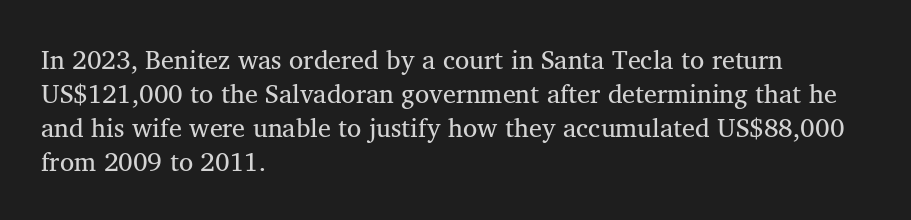
The image shows 26 px text type, upright; set left-aligned, normal line spacing (1.31x), normal letter spacing, not underlined.
